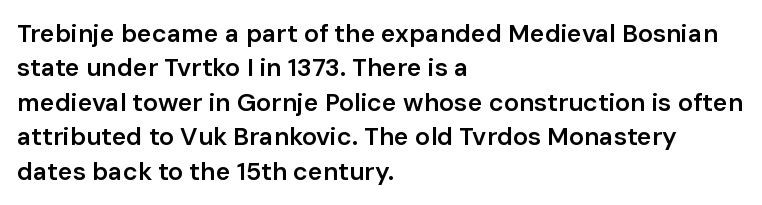
{"italic": "no", "bold": "semi", "underline": "no", "align": "left", "line_spacing": "normal", "line_spacing_ratio": 1.38, "letter_spacing": "normal", "letter_spacing_em": 0.0, "glyph_px": 25}
